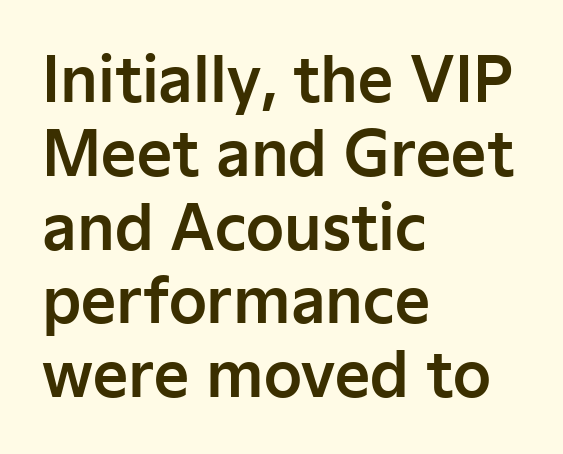
{"serif": "no", "italic": "no", "width": "normal", "stroke_contrast": "low", "x_height": "medium", "monospaced": "no", "underline": "no", "align": "left", "line_spacing_ratio": 1.21, "letter_spacing": "normal", "letter_spacing_em": 0.0, "glyph_px": 61}
